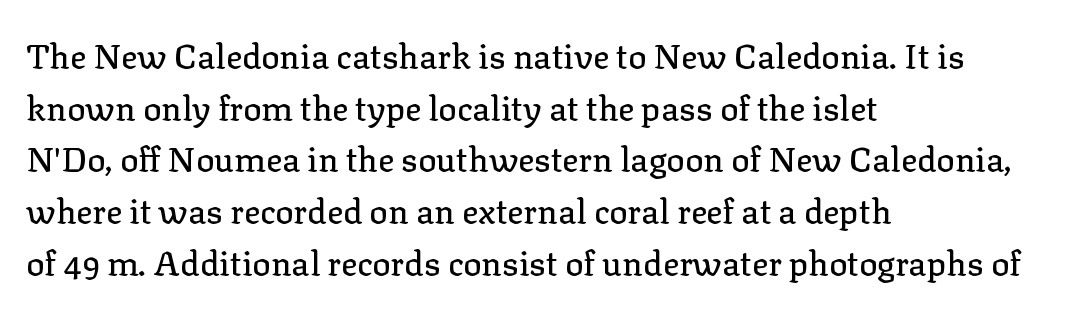
Q: Is the text italic (slanted)? A: No, it is upright.
Q: Is the typeface a serif or a sans-serif typeface? A: Serif.
Q: Is the text underlined? A: No.
Q: How is the paragraph aligned? A: Left-aligned.
Q: Is the spacing between letters normal or unusually wide? A: Normal.
Q: Is the spacing between lines tight, normal or loose? A: Normal.
Q: Width (condensed, normal, or wide)? A: Normal.
Q: Stroke contrast? A: Low.
Q: x-height? A: Medium.
Q: Monospaced? A: No.
